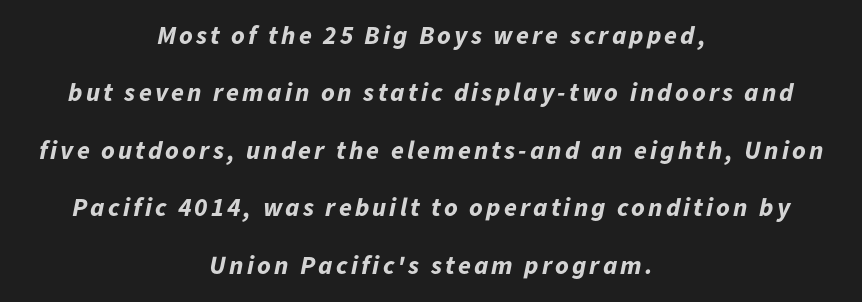
{"italic": "yes", "lean": "right", "slant_degrees": 11, "bold": "yes", "underline": "no", "align": "center", "line_spacing": "loose", "line_spacing_ratio": 2.21, "glyph_px": 26}
